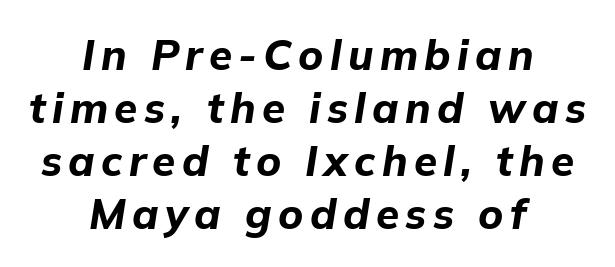
{"italic": "yes", "lean": "right", "slant_degrees": 9, "bold": "yes", "weight": "bold", "width": "normal", "stroke_contrast": "low", "x_height": "medium", "monospaced": "no", "underline": "no", "align": "center", "line_spacing": "normal", "line_spacing_ratio": 1.26, "glyph_px": 42}
